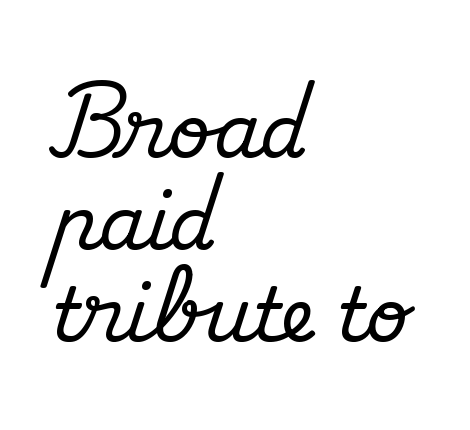
The image shows 74 px serif type; set left-aligned, line spacing 1.24x, normal letter spacing, not underlined; medium stroke contrast and a small x-height.
